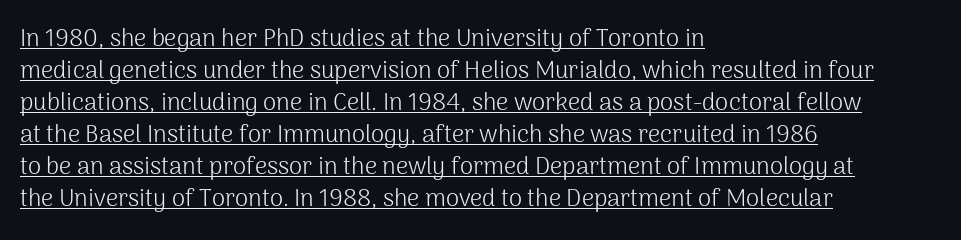
The typesetter has applied underlining to the passage shown. The type is set solid horizontally, with unmodified tracking. Whoever set this chose a conventional vertical rhythm. The strokes carry an ordinary text weight at most. Casual observation: everything's shoved over to the left.
